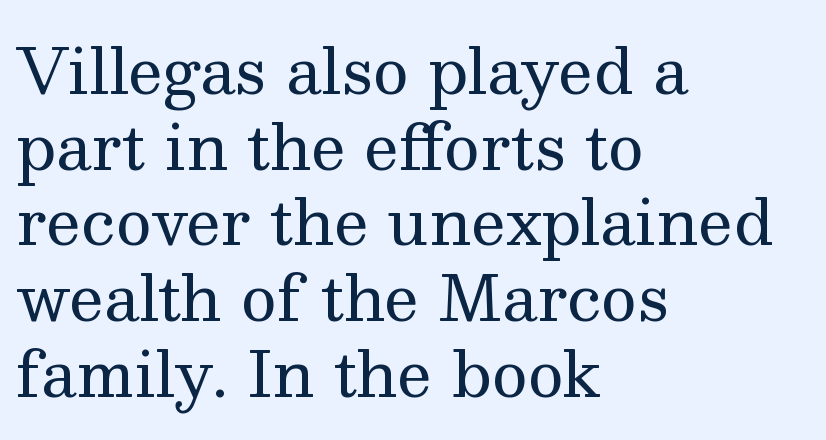
The image shows 62 px regular-weight serif type, upright; set left-aligned, line spacing 1.22x, normal letter spacing, not underlined; medium stroke contrast and a medium x-height.
